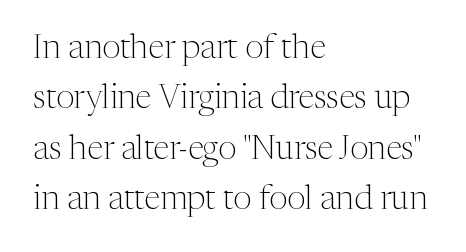
Underline: absent. The type family on display is of the serif kind. Here the glyphs are tracked normally, forming tight word shapes. It's the straight-up-and-down kind of type.
